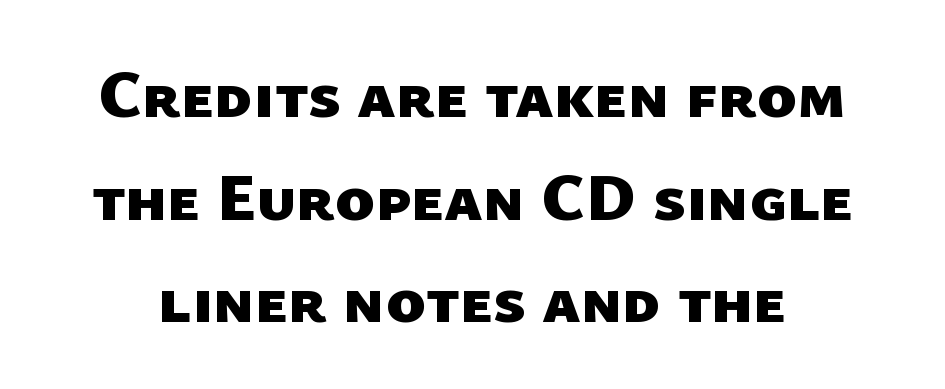
The image shows 67 px heavy sans-serif type; set normal line spacing (1.53x), normal letter spacing, not underlined; low stroke contrast and a medium x-height.
